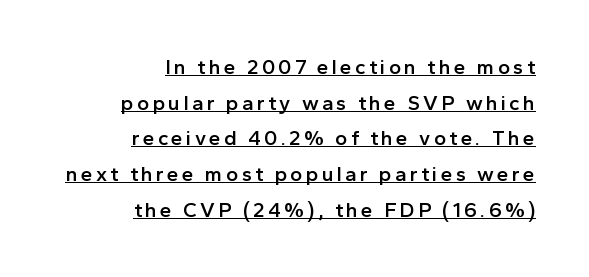
The image shows 21 px text type, upright; set right-aligned, normal line spacing (1.7x), underlined.
